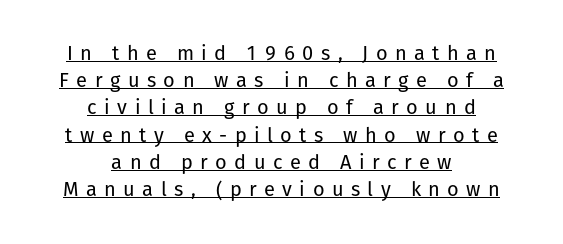
The image shows 20 px text type, upright; set centered, normal line spacing (1.36x), unusually wide letter spacing (+0.37 em), underlined.
